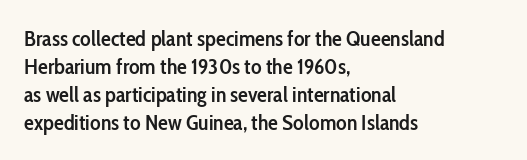
Q: Is the text bold? A: Semi-bold.
Q: Is the text italic (slanted)? A: No, it is upright.
Q: Is the text underlined? A: No.
Q: How is the paragraph aligned? A: Left-aligned.
Q: Is the spacing between letters normal or unusually wide? A: Normal.
Q: Is the spacing between lines tight, normal or loose? A: Normal.
